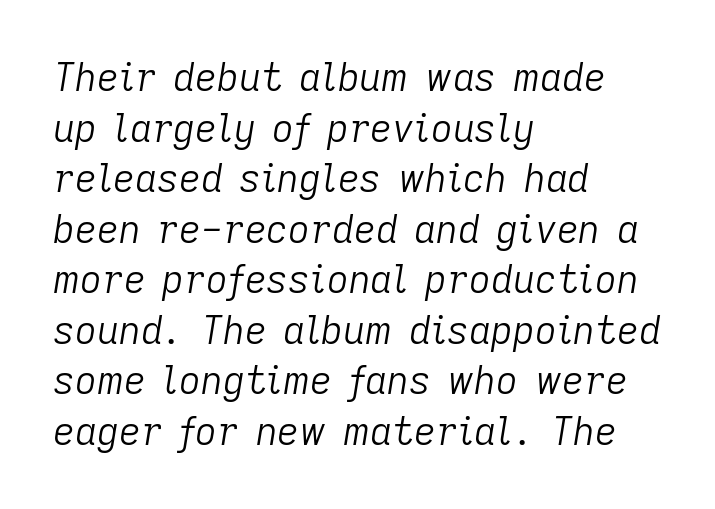
Q: Is the text bold? A: No.
Q: Is the text italic (slanted)? A: Yes, it leans right by about 9 degrees.
Q: Is the text underlined? A: No.
Q: How is the paragraph aligned? A: Left-aligned.
Q: Is the spacing between letters normal or unusually wide? A: Normal.
Q: Is the spacing between lines tight, normal or loose? A: Normal.
Q: Width (condensed, normal, or wide)? A: Normal.
Q: Stroke contrast? A: Low.
Q: x-height? A: Medium.
Q: Monospaced? A: No.
